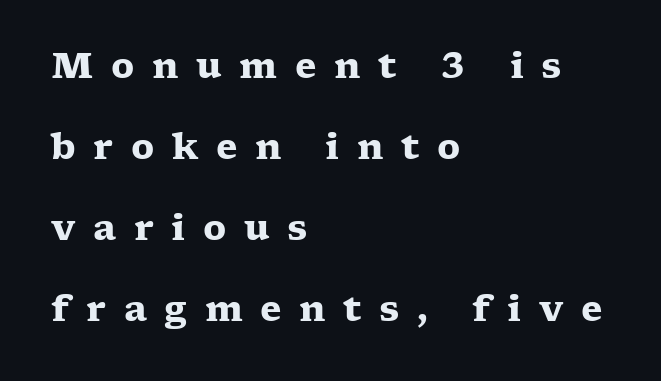
The sample has been set heavy, in full bold. Varying glyph widths throughout — classic text-font behaviour. Substantial extra tracking has been applied to these lines. Any mark beneath the type? The region is blank. Interline gaps are noticeably wide in this sample. The rendering shows small feet on the letterforms — a serif design.
